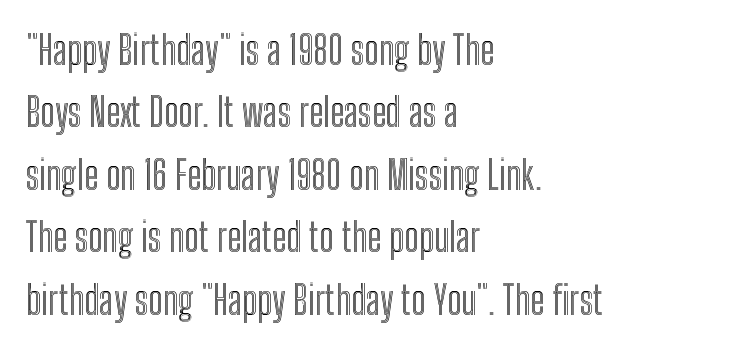
{"italic": "no", "width": "condensed", "x_height": "medium", "monospaced": "no", "underline": "no", "align": "left", "line_spacing": "normal", "line_spacing_ratio": 1.6, "letter_spacing": "normal", "letter_spacing_em": 0.0, "glyph_px": 39}
